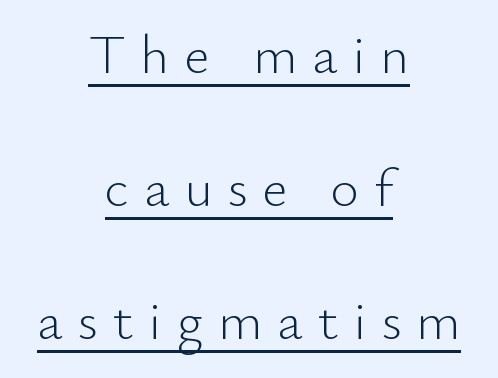
{"serif": "no", "italic": "no", "bold": "no", "weight": "light", "width": "normal", "stroke_contrast": "low", "x_height": "small", "monospaced": "no", "underline": "yes", "align": "center", "line_spacing": "loose", "line_spacing_ratio": 2.42, "letter_spacing": "wide", "letter_spacing_em": 0.27, "glyph_px": 55}
